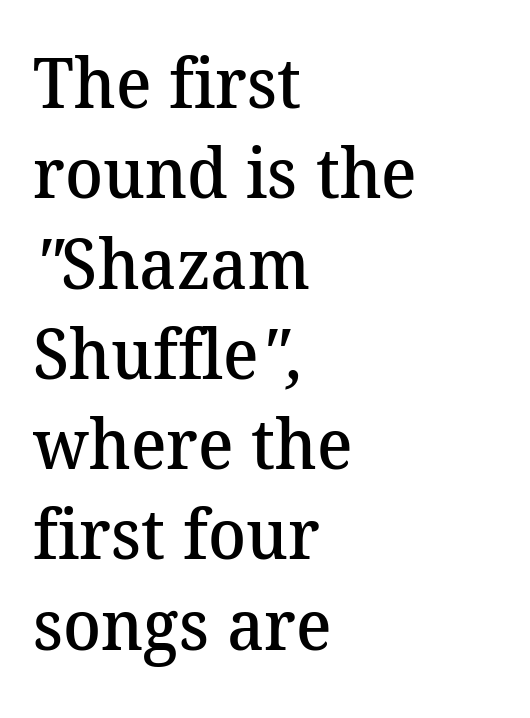
The image shows 70 px semibold serif type; set left-aligned, normal line spacing (1.29x), normal letter spacing, not underlined; medium stroke contrast and a medium x-height.
